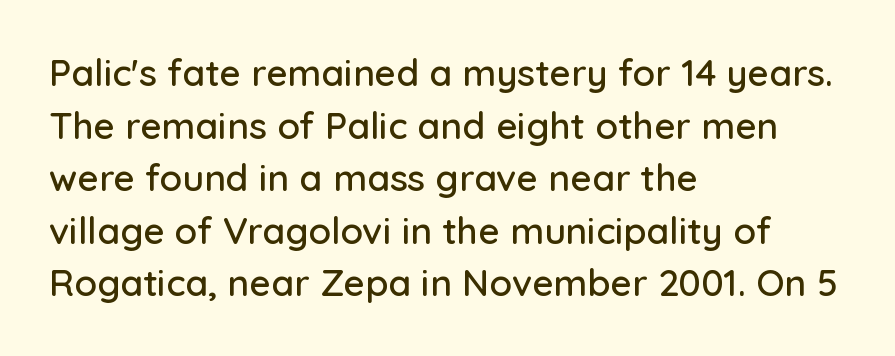
The image shows 37 px sans-serif type, upright; set left-aligned, normal line spacing (1.42x), normal letter spacing, not underlined; low stroke contrast and a medium x-height.
